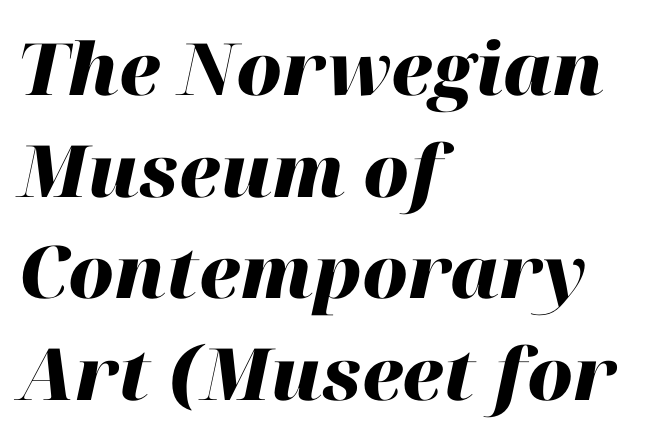
Q: Is the text bold? A: Yes.
Q: Is the text italic (slanted)? A: Yes, it leans right by about 12 degrees.
Q: Is the text underlined? A: No.
Q: How is the paragraph aligned? A: Left-aligned.
Q: Is the spacing between letters normal or unusually wide? A: Normal.
Q: Is the spacing between lines tight, normal or loose? A: Normal.
Q: Width (condensed, normal, or wide)? A: Normal.
Q: Stroke contrast? A: High.
Q: x-height? A: Medium.
Q: Monospaced? A: No.
